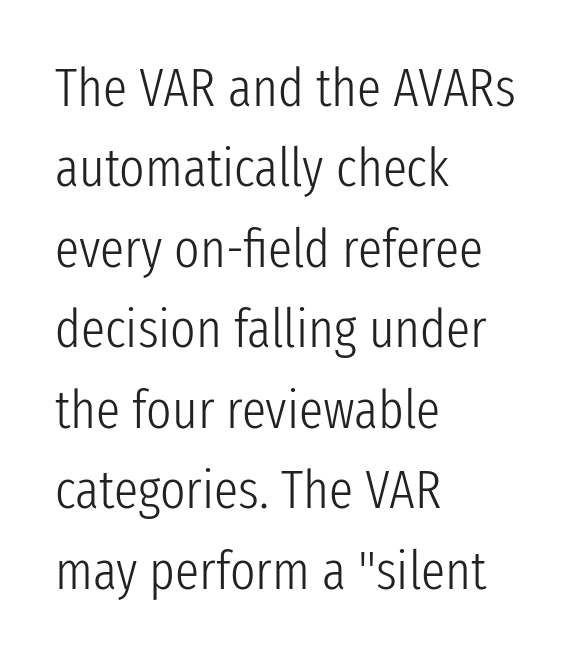
{"serif": "no", "italic": "no", "bold": "no", "weight": "light", "width": "condensed", "stroke_contrast": "low", "x_height": "medium", "monospaced": "no", "underline": "no", "align": "left", "line_spacing": "normal", "line_spacing_ratio": 1.49, "letter_spacing": "normal", "letter_spacing_em": 0.0, "glyph_px": 54}
